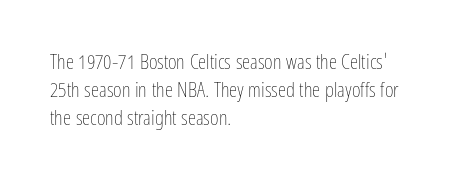
Q: Is the text bold? A: No.
Q: Is the text italic (slanted)? A: No, it is upright.
Q: Is the text underlined? A: No.
Q: How is the paragraph aligned? A: Left-aligned.
Q: Is the spacing between letters normal or unusually wide? A: Normal.
Q: Is the spacing between lines tight, normal or loose? A: Normal.
